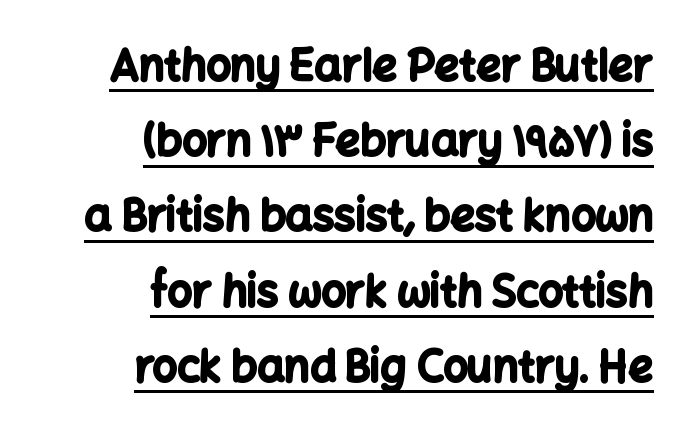
The letters carry no serifs — their stems end cleanly without finishing strokes. Its strokes are broad and dark, the hallmark of bold type. Do the letters lean? They stand straight. The letters sit at their default tracking, neither squeezed nor spread.
